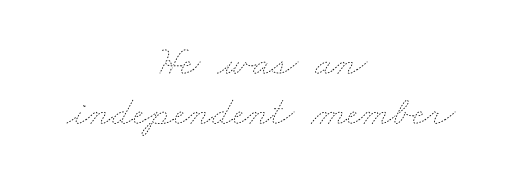
{"bold": "no", "weight": "thin", "width": "wide", "stroke_contrast": "low", "x_height": "small", "monospaced": "no", "underline": "no", "align": "center", "line_spacing_ratio": 1.18, "letter_spacing": "normal", "letter_spacing_em": 0.0, "glyph_px": 42}
